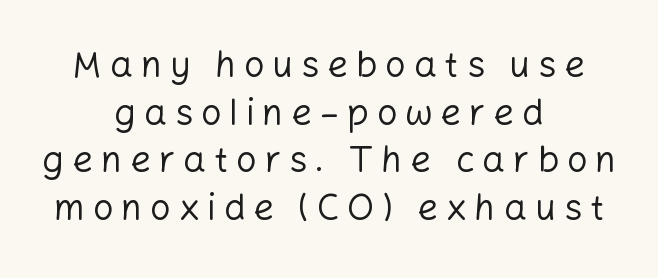
Compared with a typical body face, this is equally light or lighter still. The whitespace from short lines is split evenly between both sides. Compared with typical paragraphs, the rows here are spaced about the same. The specimen omits any rule beneath the text block's lines. Examine the stroke ends and you'll find no serifs.
